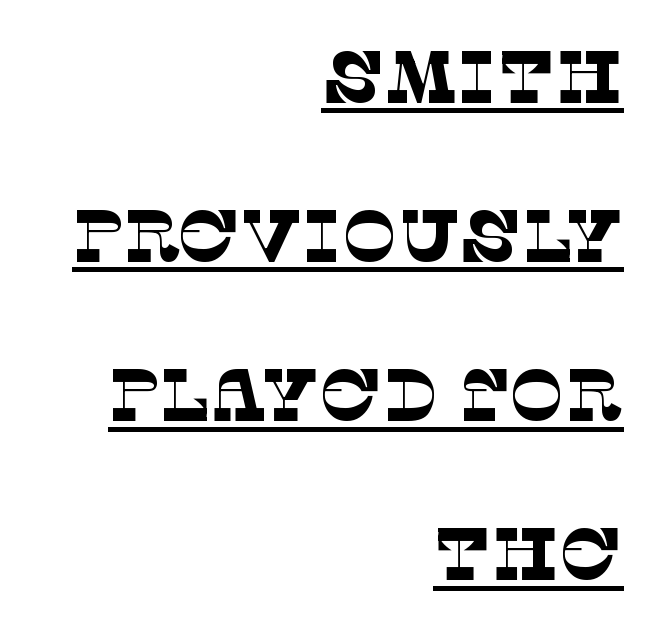
The image shows 74 px thin serif type; set right-aligned, loose line spacing (2.15x), normal letter spacing, underlined; low stroke contrast and a large x-height.
